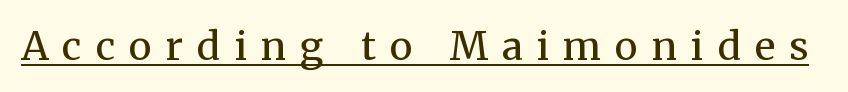
Q: Is the text bold? A: No.
Q: Is the text italic (slanted)? A: No, it is upright.
Q: Is the typeface a serif or a sans-serif typeface? A: Serif.
Q: Is the text underlined? A: Yes.
Q: Is the spacing between letters normal or unusually wide? A: Unusually wide.
Q: Width (condensed, normal, or wide)? A: Normal.
Q: Stroke contrast? A: Medium.
Q: x-height? A: Medium.
Q: Monospaced? A: No.
